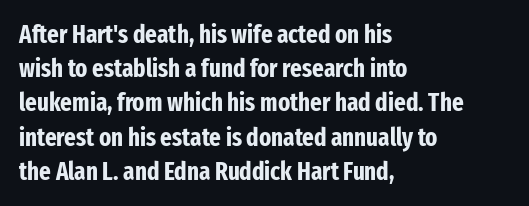
{"italic": "no", "bold": "yes", "underline": "no", "align": "left", "line_spacing": "normal", "line_spacing_ratio": 1.37, "letter_spacing": "normal", "letter_spacing_em": 0.0, "glyph_px": 25}
